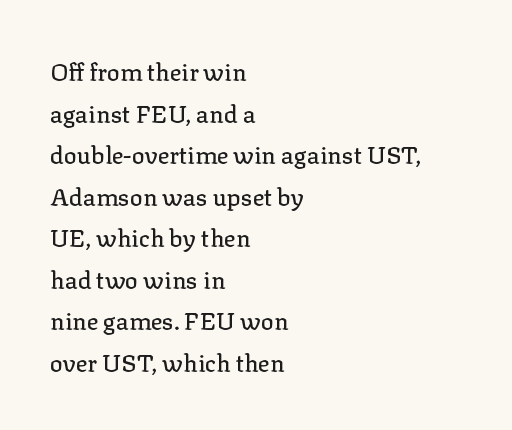
The image shows 24 px text type, upright; set left-aligned, line spacing 1.73x, normal letter spacing, not underlined.
